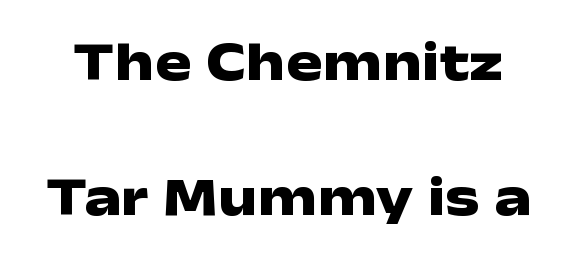
These lines are rendered in a variable-pitch font. The designer went with a sans here, leaving each stem footless. Type without underlining. The type is set solid horizontally, with unmodified tracking. Summary of weight: heavy, a full bold.
